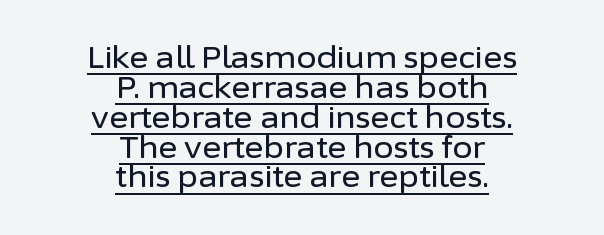
Rows of type sit shoulder to shoulder in the vertical direction. Here the glyphs are tracked normally, forming tight word shapes. It's the straight-up-and-down kind of type. This is sans-serif lettering, the kind often seen on screens and signage.
